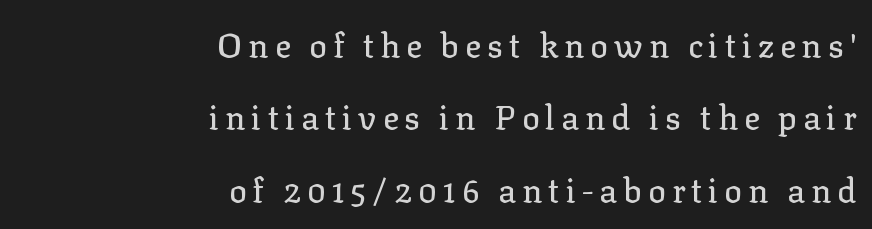
{"serif": "yes", "italic": "no", "width": "normal", "stroke_contrast": "low", "x_height": "medium", "monospaced": "no", "underline": "no", "align": "right", "line_spacing": "loose", "line_spacing_ratio": 2.19, "glyph_px": 33}
